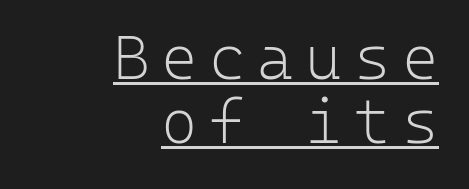
{"serif": "no", "italic": "no", "bold": "no", "weight": "light", "width": "normal", "stroke_contrast": "low", "x_height": "medium", "monospaced": "yes", "underline": "yes", "align": "right", "line_spacing": "tight", "line_spacing_ratio": 1.03, "glyph_px": 62}
